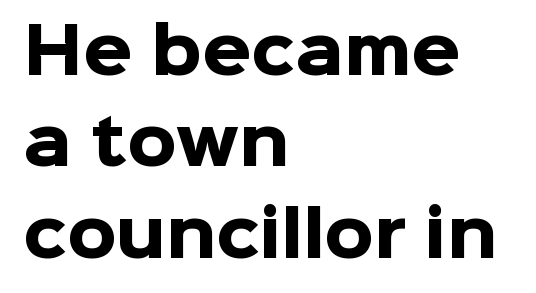
{"serif": "no", "italic": "no", "bold": "yes", "weight": "heavy", "width": "normal", "stroke_contrast": "low", "x_height": "medium", "monospaced": "no", "underline": "no", "align": "left", "line_spacing": "normal", "line_spacing_ratio": 1.45, "letter_spacing": "normal", "letter_spacing_em": 0.0, "glyph_px": 63}
